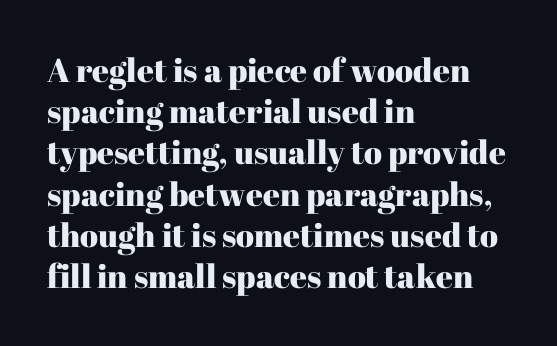
The image shows 33 px serif type, upright; set left-aligned, normal line spacing (1.25x), normal letter spacing, not underlined; high stroke contrast and a medium x-height.
